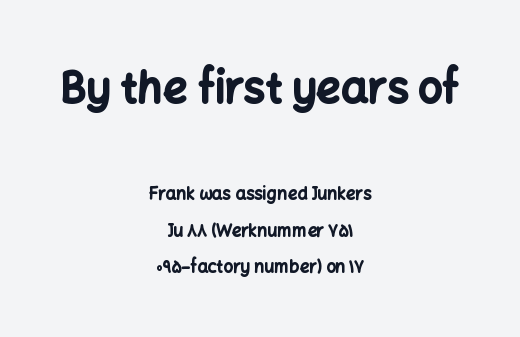
The image shows 43 px bold sans-serif type, upright; set centered, loose line spacing (2.14x), normal letter spacing, not underlined; the first (top) block is 2.53x larger; low stroke contrast and a medium x-height.
